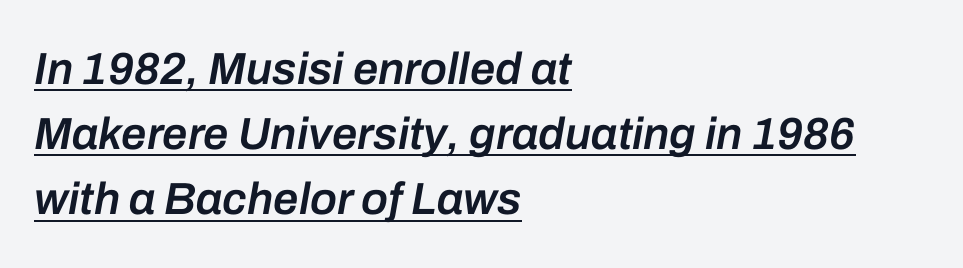
Caption: multi-line text, flush left, ragged right. What weight is shown? A semibold, between regular and bold. Whoever set this chose a conventional vertical rhythm. Students, note that the glyphs here touch the page at normal intervals. The letters advance in unequal steps, a hallmark of proportional type. Observe the lean: these are italic letterforms.
